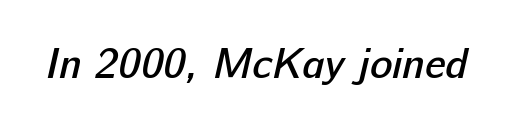
Q: Is the text bold? A: Semi-bold.
Q: Is the typeface a serif or a sans-serif typeface? A: Sans-serif.
Q: Is the text underlined? A: No.
Q: Is the spacing between letters normal or unusually wide? A: Normal.
Q: Width (condensed, normal, or wide)? A: Normal.
Q: Stroke contrast? A: Low.
Q: x-height? A: Medium.
Q: Monospaced? A: No.
